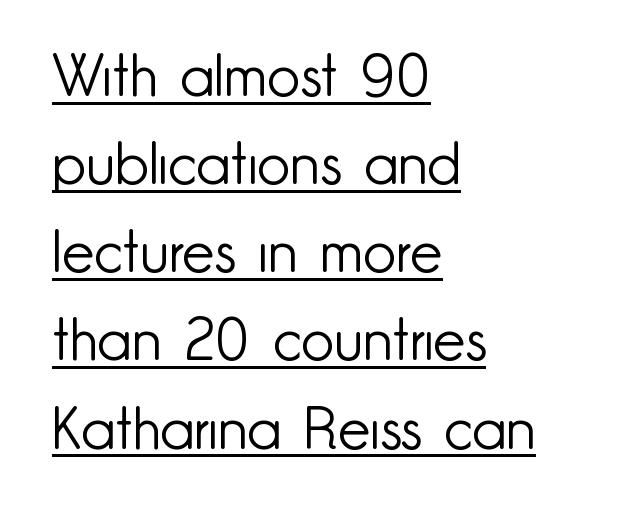
The image shows 58 px light sans-serif type, upright; set left-aligned, normal line spacing (1.52x), normal letter spacing, underlined; low stroke contrast and a small x-height.
